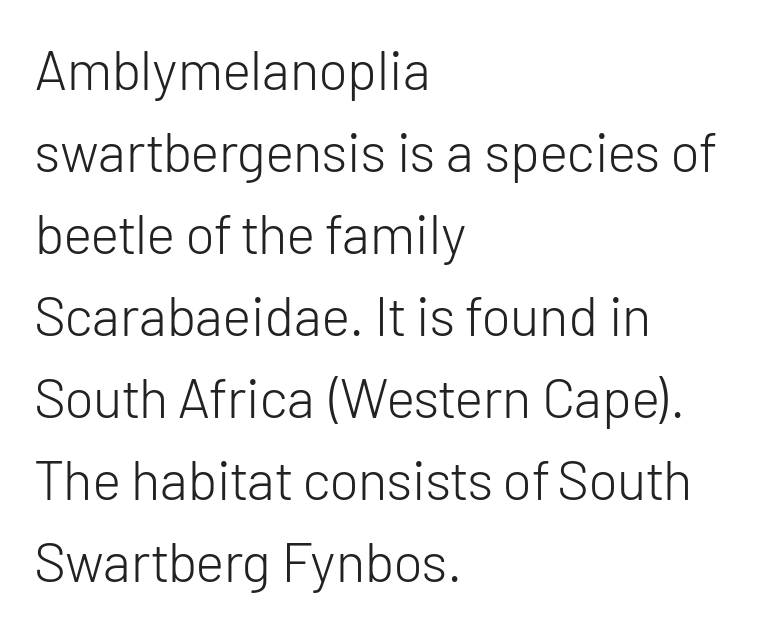
The image shows 55 px light sans-serif type, upright; set left-aligned, normal line spacing (1.49x), normal letter spacing, not underlined; low stroke contrast and a medium x-height.
